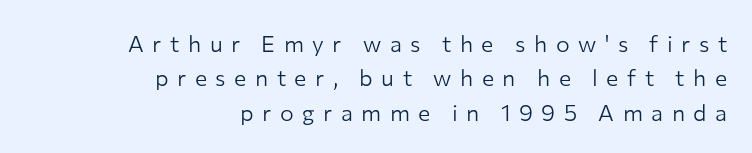
{"italic": "no", "bold": "no", "underline": "no", "align": "right", "line_spacing": "normal", "line_spacing_ratio": 1.49, "letter_spacing": "wide", "letter_spacing_em": 0.37, "glyph_px": 23}
